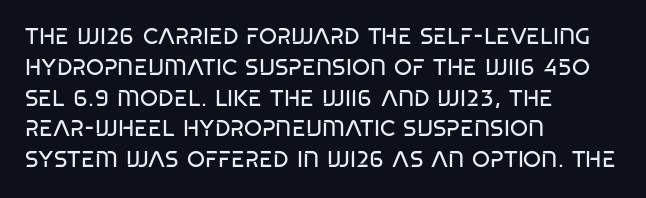
These glyphs show unthickened strokes, regular width or finer. If you measured baseline to baseline, you'd find a middling distance. Glance below the letters and you will spot only blank space. Line starts are locked; line ends wander. Honestly, the letter spacing is just normal — you wouldn't notice it.
